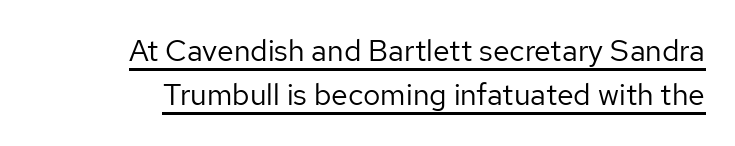
{"serif": "no", "italic": "no", "bold": "no", "weight": "regular", "width": "normal", "stroke_contrast": "low", "x_height": "medium", "monospaced": "no", "underline": "yes", "line_spacing": "normal", "line_spacing_ratio": 1.47, "letter_spacing": "normal", "letter_spacing_em": 0.0, "glyph_px": 30}
